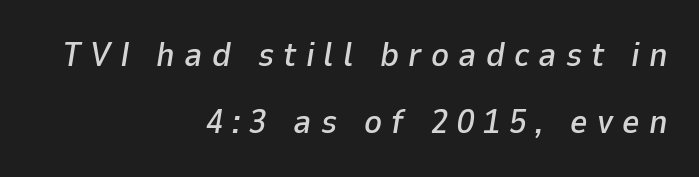
{"italic": "yes", "lean": "right", "slant_degrees": 9, "width": "normal", "stroke_contrast": "low", "x_height": "medium", "monospaced": "no", "underline": "no", "align": "right", "line_spacing": "loose", "line_spacing_ratio": 1.98, "letter_spacing": "wide", "letter_spacing_em": 0.27, "glyph_px": 34}
